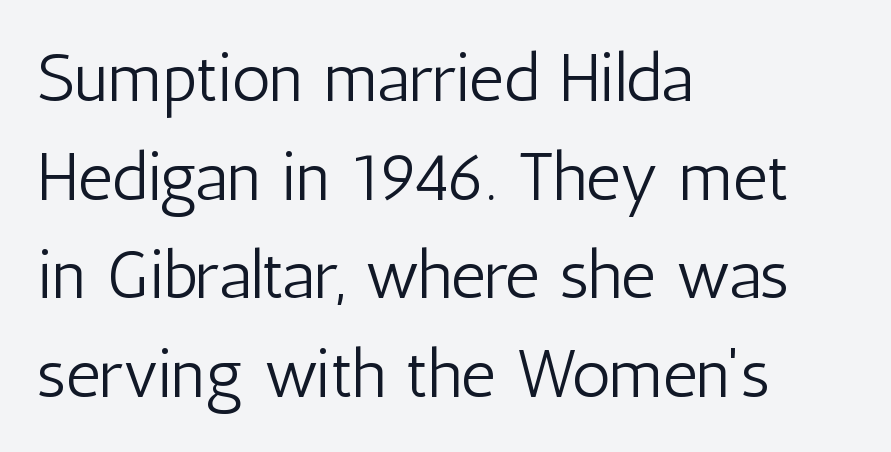
The letters look calm and open, with moderate or lighter stems. There is no visible air inserted between adjacent glyphs. The text block is weighted toward the left margin, trailing off unevenly rightward. Unmarked baselines from the first word to the last. Grotesque or geometric, the face here clearly has no serifs.
